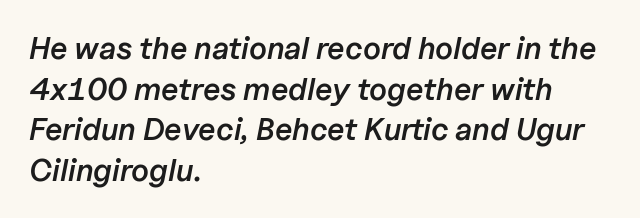
The image shows 31 px semibold type, italic (leaning right); set left-aligned, normal line spacing (1.31x), normal letter spacing, not underlined; low stroke contrast and a medium x-height.
